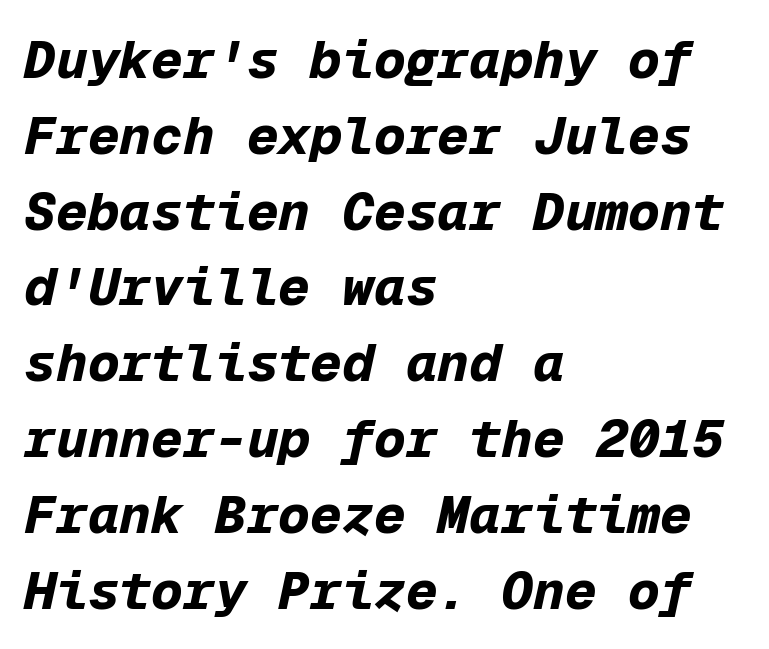
Q: Is the text bold? A: Yes.
Q: Is the text italic (slanted)? A: Yes, it leans right by about 12 degrees.
Q: Is the text underlined? A: No.
Q: How is the paragraph aligned? A: Left-aligned.
Q: Is the spacing between letters normal or unusually wide? A: Normal.
Q: Is the spacing between lines tight, normal or loose? A: Normal.
Q: Width (condensed, normal, or wide)? A: Normal.
Q: Stroke contrast? A: Low.
Q: x-height? A: Medium.
Q: Monospaced? A: Yes.
